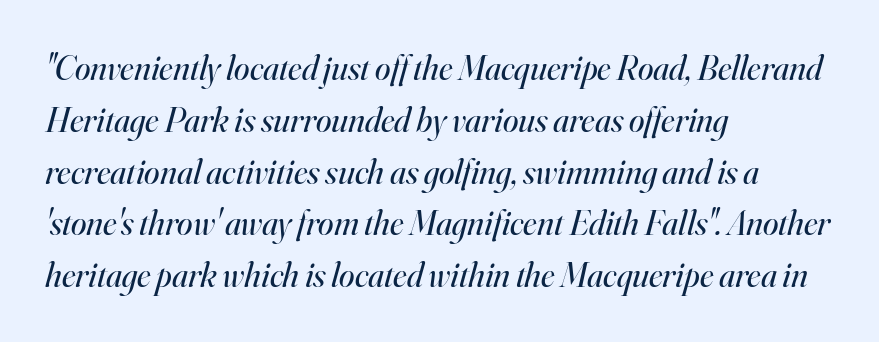
The image shows 35 px regular-weight serif type, italic (leaning right); set left-aligned, normal line spacing (1.48x), normal letter spacing, not underlined; high stroke contrast and a small x-height.
